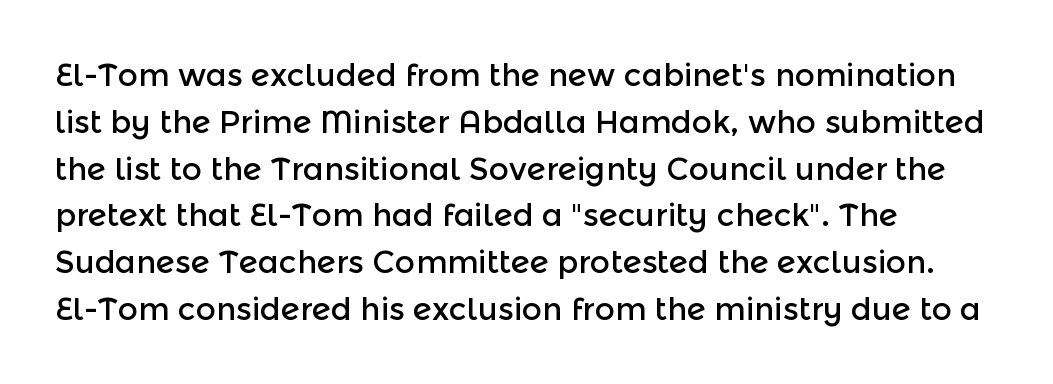
{"serif": "no", "italic": "no", "width": "normal", "x_height": "medium", "monospaced": "no", "underline": "no", "align": "left", "line_spacing": "normal", "line_spacing_ratio": 1.51, "letter_spacing": "normal", "letter_spacing_em": 0.0, "glyph_px": 31}
